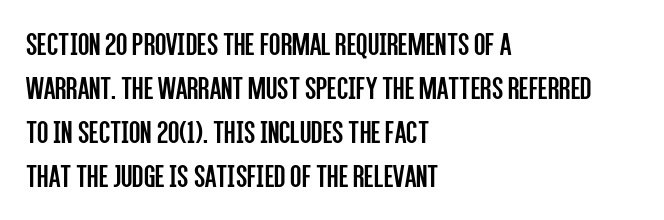
Q: Is the text bold? A: No.
Q: Is the text italic (slanted)? A: No, it is upright.
Q: Is the typeface a serif or a sans-serif typeface? A: Sans-serif.
Q: Is the text underlined? A: No.
Q: How is the paragraph aligned? A: Left-aligned.
Q: Is the spacing between letters normal or unusually wide? A: Normal.
Q: Is the spacing between lines tight, normal or loose? A: Normal.
Q: Width (condensed, normal, or wide)? A: Condensed.
Q: Stroke contrast? A: Low.
Q: x-height? A: Large.
Q: Monospaced? A: No.
